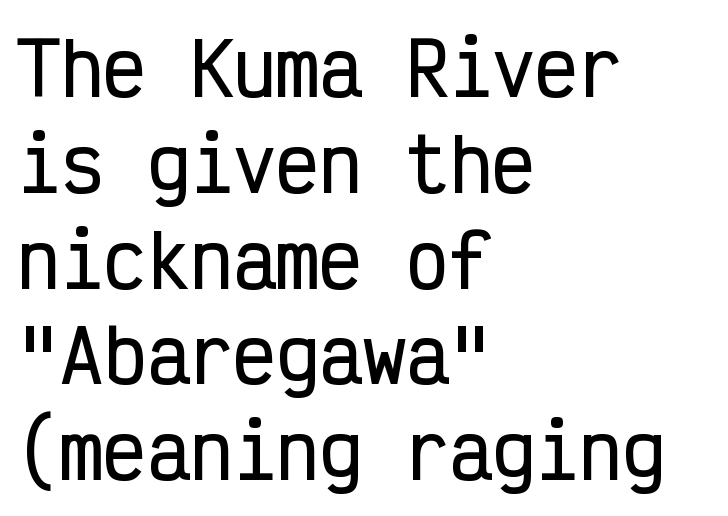
The image shows 72 px condensed sans-serif type, upright, monospaced; set left-aligned, normal line spacing (1.33x), normal letter spacing, not underlined; low stroke contrast and a medium x-height.
